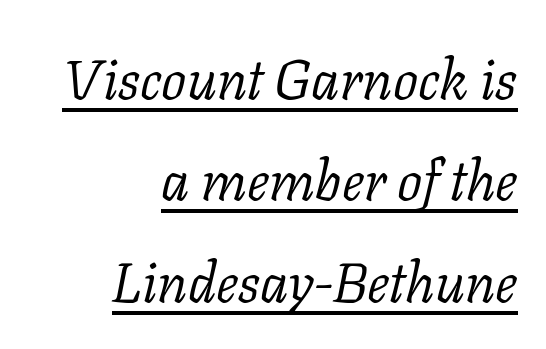
Q: Is the text bold? A: No.
Q: Is the text italic (slanted)? A: Yes, it leans right by about 11 degrees.
Q: Is the typeface a serif or a sans-serif typeface? A: Serif.
Q: Is the text underlined? A: Yes.
Q: How is the paragraph aligned? A: Right-aligned.
Q: Is the spacing between letters normal or unusually wide? A: Normal.
Q: Width (condensed, normal, or wide)? A: Normal.
Q: Stroke contrast? A: Low.
Q: x-height? A: Medium.
Q: Monospaced? A: No.
